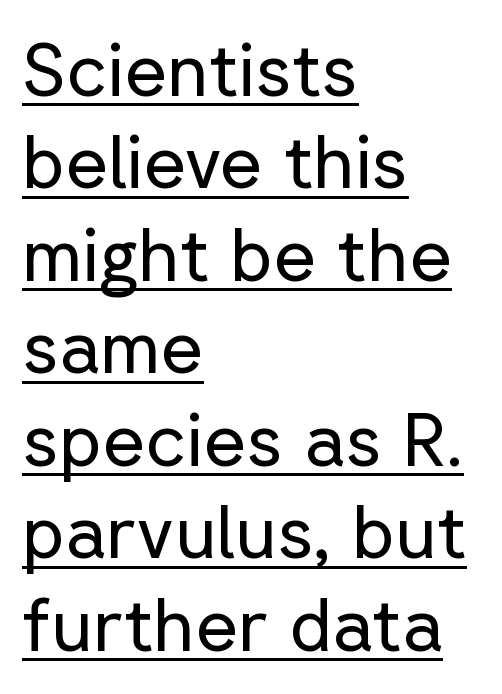
The image shows 74 px regular-weight sans-serif type, upright; set left-aligned, normal line spacing (1.25x), normal letter spacing, underlined; low stroke contrast and a medium x-height.
